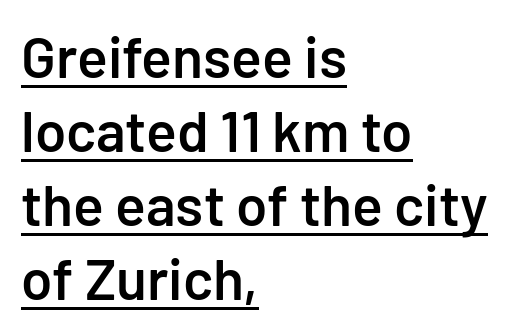
Visually the block forms a straight wall on the left and a jagged coastline on the right. Students, observe the line beneath the letters — that is underlining. Regarding leading, the lines here are spaced in the standard way. Font category for this specimen: sans-serif. Bold? Not quite — semibold, heavier than regular but stopping short.
